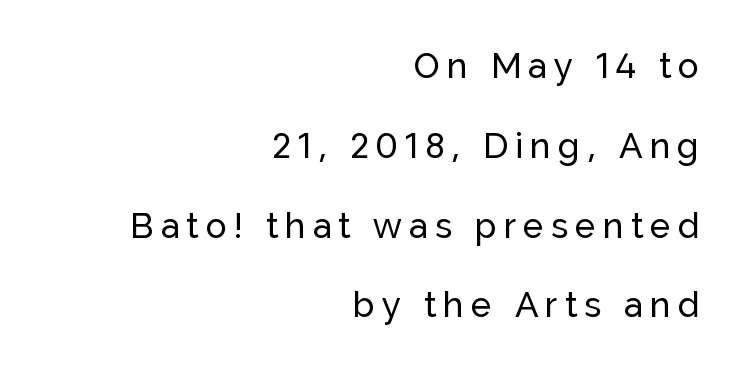
{"serif": "no", "italic": "no", "width": "normal", "stroke_contrast": "low", "x_height": "medium", "monospaced": "no", "underline": "no", "align": "right", "line_spacing": "loose", "line_spacing_ratio": 2.28, "letter_spacing": "wide", "letter_spacing_em": 0.2, "glyph_px": 35}
